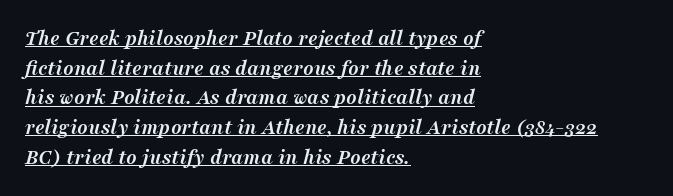
The image shows 22 px bold type, italic (leaning right); set left-aligned, normal line spacing (1.35x), normal letter spacing, underlined.
